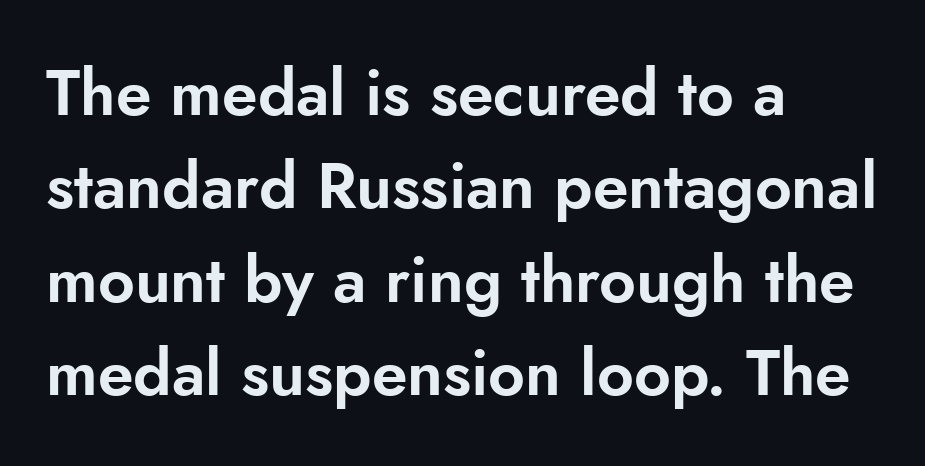
Q: Is the text italic (slanted)? A: No, it is upright.
Q: Is the typeface a serif or a sans-serif typeface? A: Sans-serif.
Q: Is the text underlined? A: No.
Q: How is the paragraph aligned? A: Left-aligned.
Q: Is the spacing between letters normal or unusually wide? A: Normal.
Q: Is the spacing between lines tight, normal or loose? A: Normal.
Q: Width (condensed, normal, or wide)? A: Normal.
Q: Stroke contrast? A: Low.
Q: x-height? A: Small.
Q: Monospaced? A: No.
